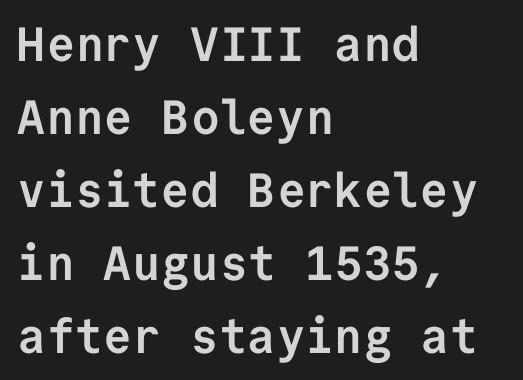
The image shows 48 px semibold sans-serif type, upright, monospaced; set left-aligned, normal line spacing (1.52x), normal letter spacing, not underlined; low stroke contrast and a medium x-height.
